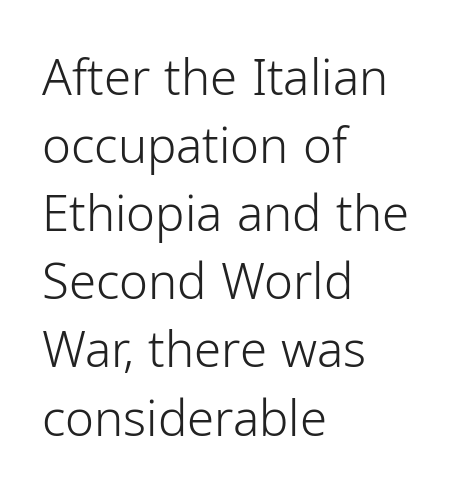
{"serif": "no", "italic": "no", "bold": "no", "weight": "light", "width": "normal", "stroke_contrast": "low", "x_height": "medium", "monospaced": "no", "underline": "no", "align": "left", "line_spacing": "normal", "line_spacing_ratio": 1.39, "letter_spacing": "normal", "letter_spacing_em": 0.0, "glyph_px": 49}
